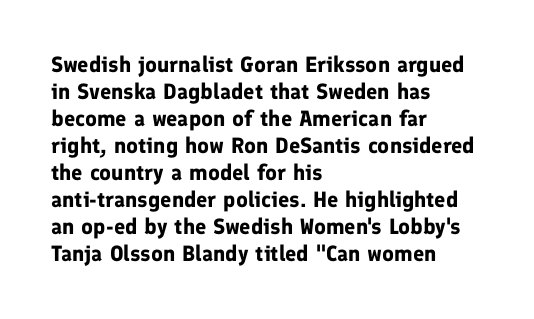
{"italic": "no", "bold": "yes", "underline": "no", "align": "left", "line_spacing_ratio": 1.23, "letter_spacing": "normal", "letter_spacing_em": 0.0, "glyph_px": 22}
